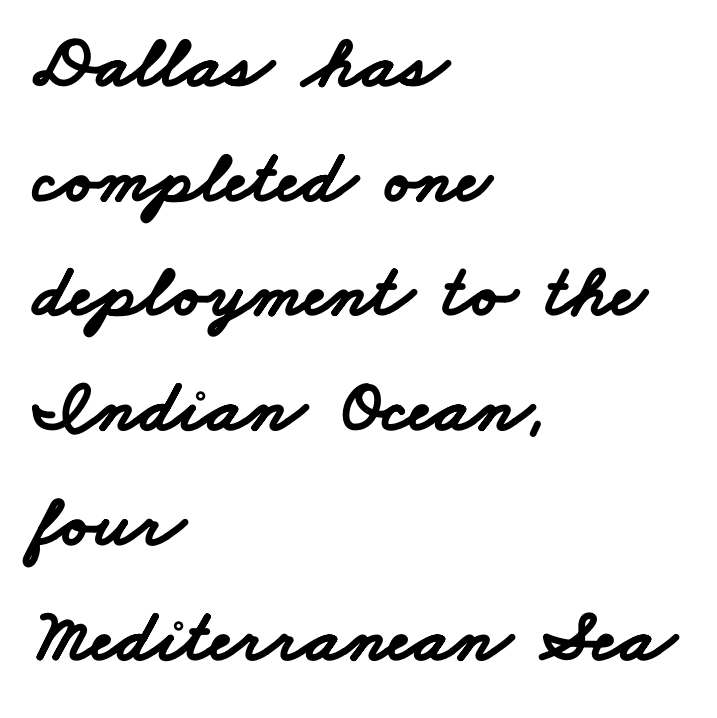
Q: Is the text bold? A: Yes.
Q: Is the typeface a serif or a sans-serif typeface? A: Sans-serif.
Q: Is the text underlined? A: No.
Q: How is the paragraph aligned? A: Left-aligned.
Q: Is the spacing between letters normal or unusually wide? A: Normal.
Q: Is the spacing between lines tight, normal or loose? A: Normal.
Q: Width (condensed, normal, or wide)? A: Wide.
Q: Stroke contrast? A: Low.
Q: x-height? A: Small.
Q: Monospaced? A: No.
